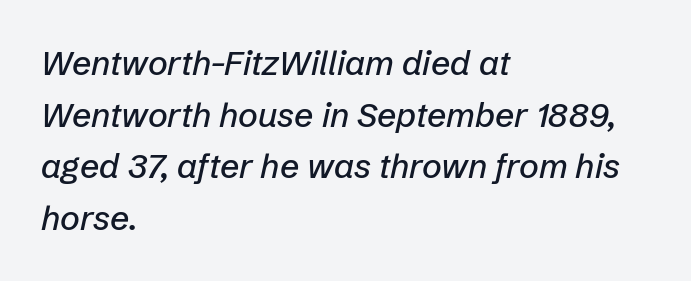
{"italic": "yes", "lean": "right", "slant_degrees": 12, "width": "normal", "stroke_contrast": "low", "x_height": "medium", "monospaced": "no", "underline": "no", "align": "left", "line_spacing": "normal", "line_spacing_ratio": 1.52, "letter_spacing": "normal", "letter_spacing_em": 0.0, "glyph_px": 34}
